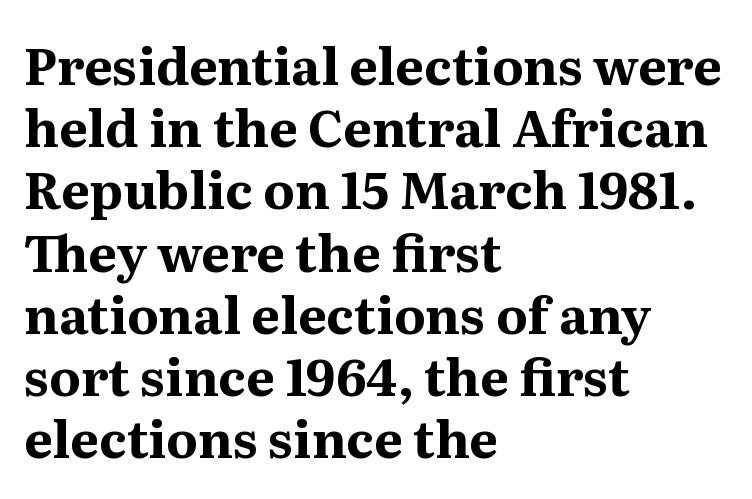
Is the type bold? Yes — the strokes are clearly thick and heavy. Plain, unruled lines of type. Proportional: the letters do not fall into vertical columns. These lines stack with their left ends in a neat column.
